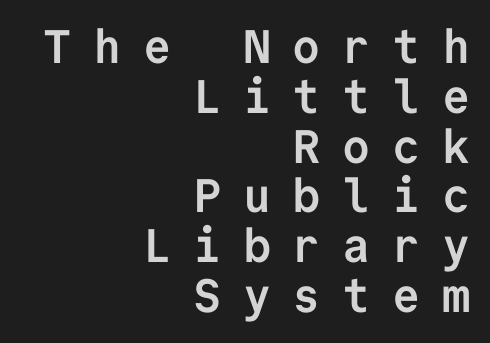
The image shows 47 px semibold sans-serif type, upright, monospaced; set right-aligned, tight line spacing (1.06x), unusually wide letter spacing (+0.46 em), not underlined; low stroke contrast and a medium x-height.
